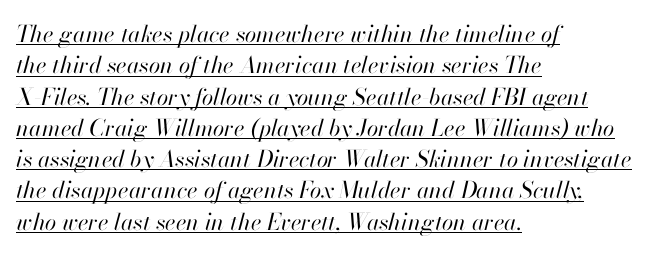
The image shows 23 px text type, italic (leaning right); set left-aligned, normal line spacing (1.36x), normal letter spacing, underlined.
